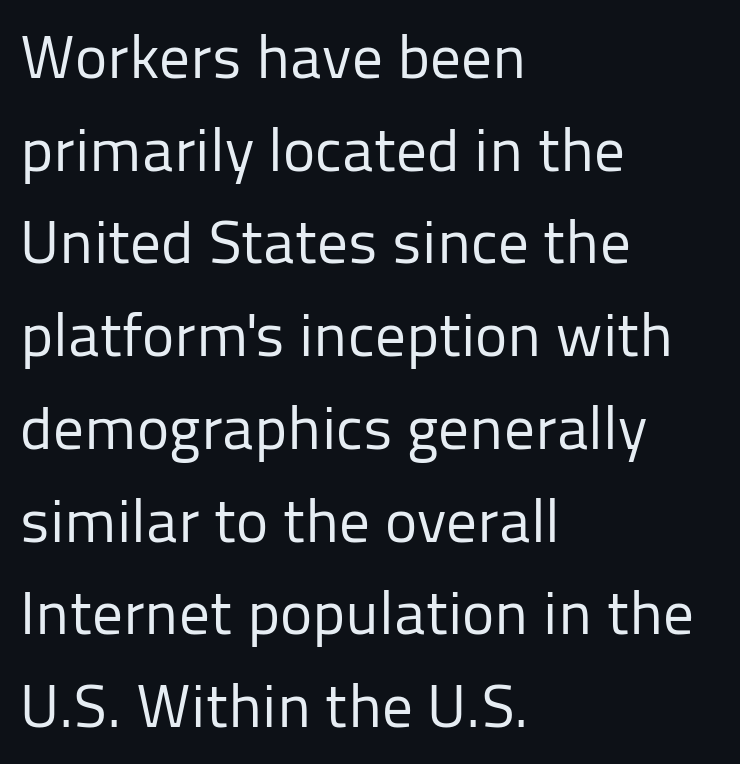
{"serif": "no", "italic": "no", "bold": "no", "weight": "regular", "width": "normal", "stroke_contrast": "low", "x_height": "medium", "monospaced": "no", "underline": "no", "align": "left", "line_spacing": "normal", "line_spacing_ratio": 1.52, "letter_spacing": "normal", "letter_spacing_em": 0.0, "glyph_px": 61}
